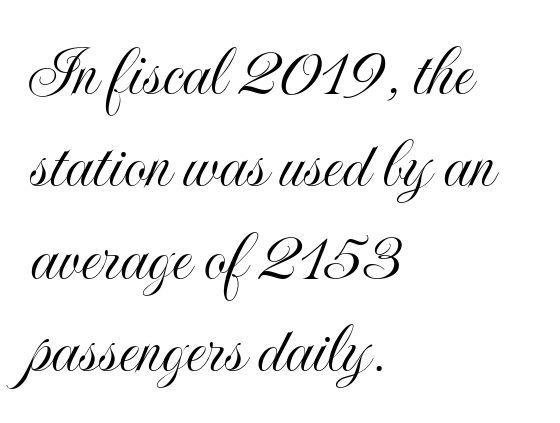
{"width": "condensed", "x_height": "small", "monospaced": "no", "underline": "no", "align": "left", "line_spacing": "normal", "line_spacing_ratio": 1.25, "letter_spacing": "normal", "letter_spacing_em": 0.0, "glyph_px": 74}
